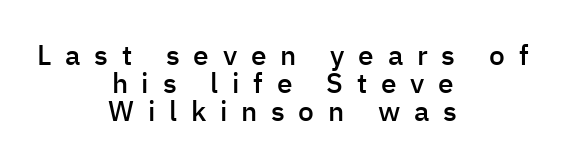
{"serif": "no", "italic": "no", "bold": "semi", "weight": "semibold", "width": "normal", "stroke_contrast": "low", "x_height": "medium", "monospaced": "no", "underline": "no", "align": "center", "line_spacing": "tight", "line_spacing_ratio": 1.0, "letter_spacing": "wide", "letter_spacing_em": 0.49, "glyph_px": 28}
